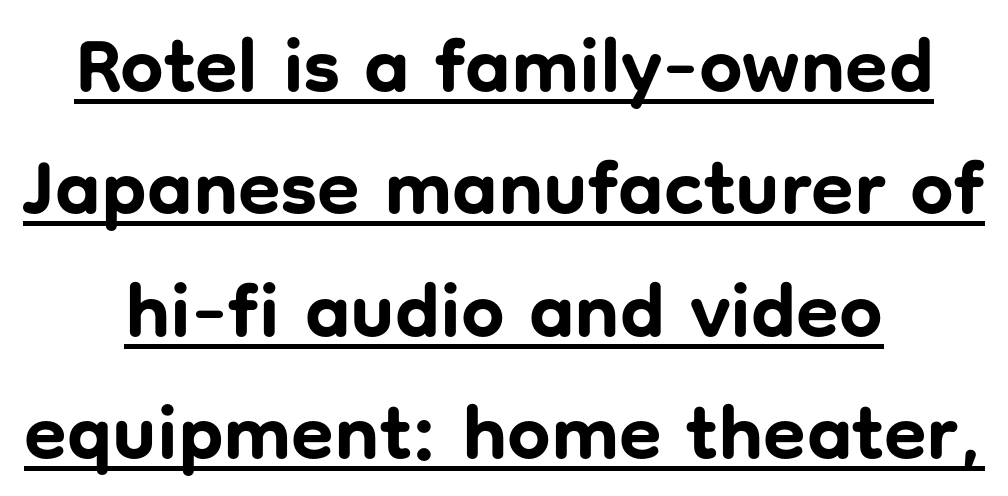
Q: Is the text bold? A: Yes.
Q: Is the text italic (slanted)? A: No, it is upright.
Q: Is the typeface a serif or a sans-serif typeface? A: Sans-serif.
Q: Is the text underlined? A: Yes.
Q: How is the paragraph aligned? A: Centered.
Q: Is the spacing between letters normal or unusually wide? A: Normal.
Q: Is the spacing between lines tight, normal or loose? A: Normal.
Q: Width (condensed, normal, or wide)? A: Normal.
Q: Stroke contrast? A: Low.
Q: x-height? A: Medium.
Q: Monospaced? A: No.
